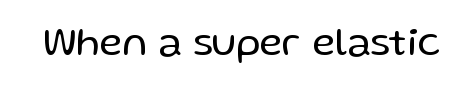
Q: Is the text bold? A: No.
Q: Is the text italic (slanted)? A: No, it is upright.
Q: Is the typeface a serif or a sans-serif typeface? A: Sans-serif.
Q: Is the text underlined? A: No.
Q: Is the spacing between letters normal or unusually wide? A: Normal.
Q: Width (condensed, normal, or wide)? A: Normal.
Q: Stroke contrast? A: Low.
Q: x-height? A: Medium.
Q: Monospaced? A: No.
